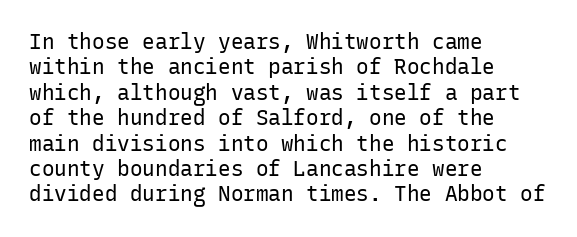
{"italic": "no", "bold": "no", "underline": "no", "align": "left", "line_spacing_ratio": 1.21, "letter_spacing": "normal", "letter_spacing_em": 0.0, "glyph_px": 21}
